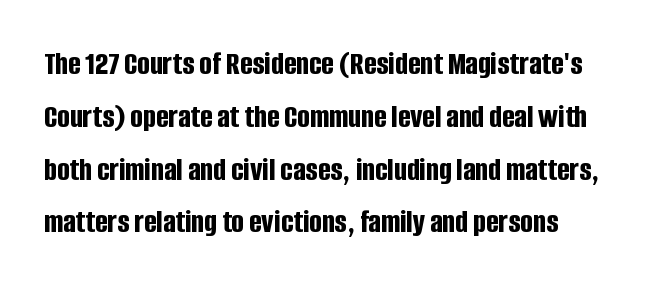
Q: Is the text bold? A: Yes.
Q: Is the text italic (slanted)? A: No, it is upright.
Q: Is the typeface a serif or a sans-serif typeface? A: Sans-serif.
Q: Is the text underlined? A: No.
Q: Is the spacing between letters normal or unusually wide? A: Normal.
Q: Is the spacing between lines tight, normal or loose? A: Normal.
Q: Width (condensed, normal, or wide)? A: Condensed.
Q: Stroke contrast? A: Low.
Q: x-height? A: Large.
Q: Monospaced? A: No.
